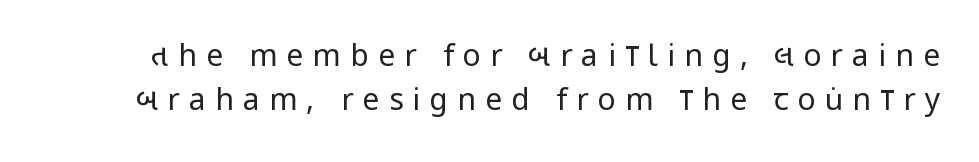
The image shows 30 px regular-weight, condensed sans-serif type, upright; set normal line spacing (1.46x), unusually wide letter spacing (+0.31 em), not underlined; low stroke contrast and a large x-height.
